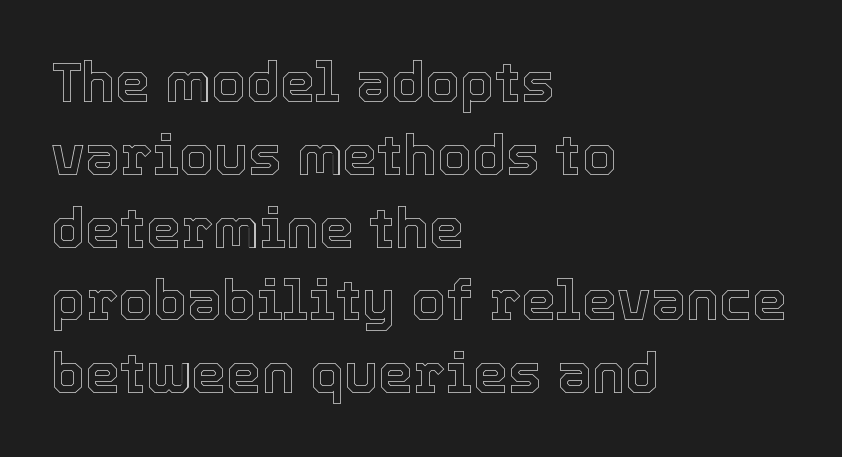
The image shows 56 px text type, upright; set left-aligned, normal line spacing (1.3x), normal letter spacing, not underlined; a medium x-height.
